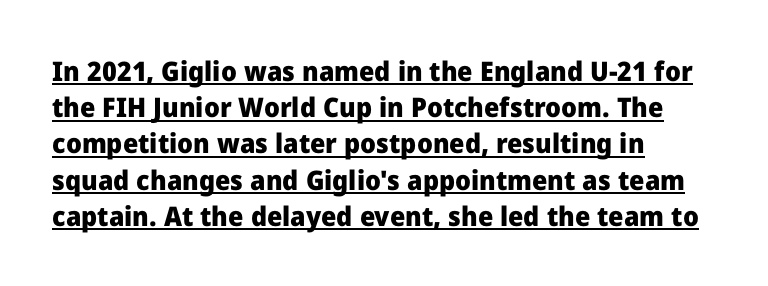
Q: Is the text bold? A: Yes.
Q: Is the text italic (slanted)? A: No, it is upright.
Q: Is the text underlined? A: Yes.
Q: How is the paragraph aligned? A: Left-aligned.
Q: Is the spacing between letters normal or unusually wide? A: Normal.
Q: Is the spacing between lines tight, normal or loose? A: Normal.
